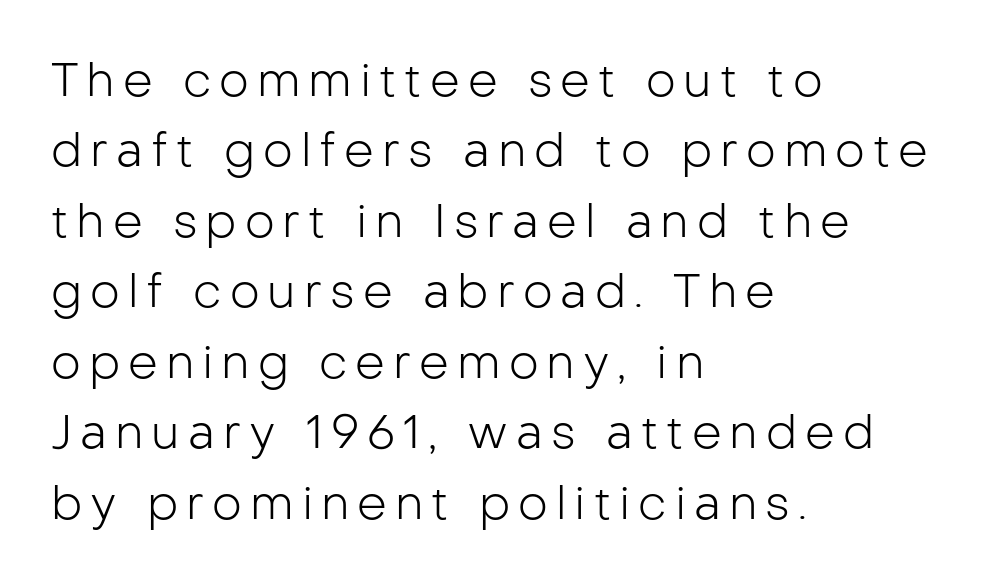
This sample is left-justified, so line endings fall wherever the words run out. Heaviness? Minimal to ordinary, like unemphasized prose. This sample has the flowing, uneven cadence of proportional lettering. This sample uses an upright cut, with every glyph sitting square on the baseline. What's the leading like? Ordinary, nothing unusual.
